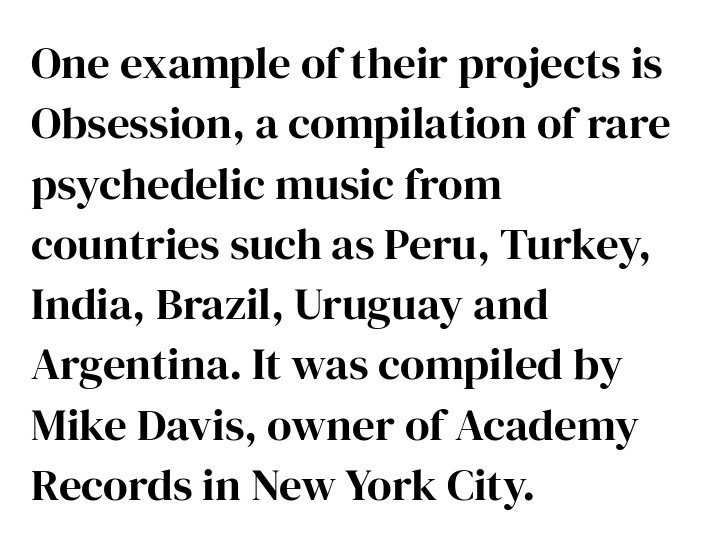
{"serif": "yes", "italic": "no", "bold": "yes", "weight": "bold", "width": "normal", "stroke_contrast": "high", "x_height": "medium", "monospaced": "no", "underline": "no", "align": "left", "line_spacing": "normal", "line_spacing_ratio": 1.34, "letter_spacing": "normal", "letter_spacing_em": 0.0, "glyph_px": 45}
